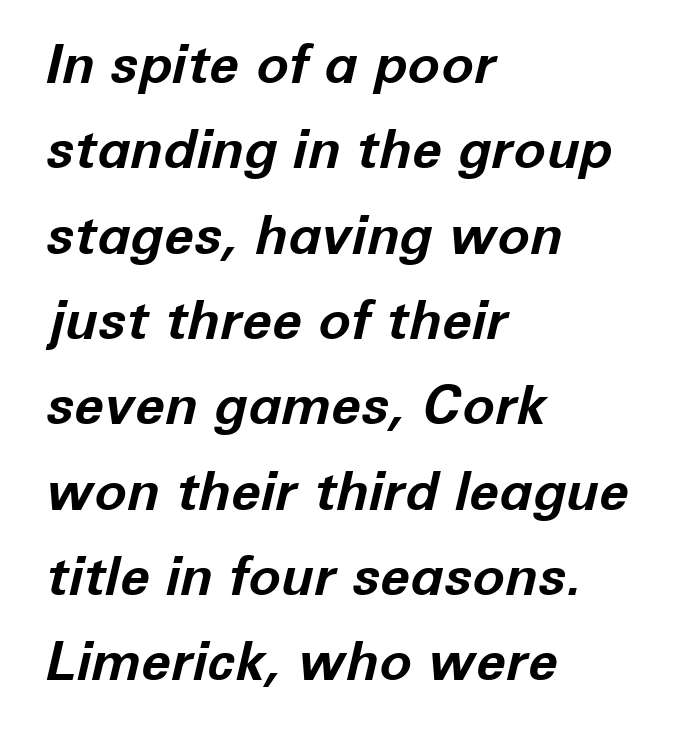
Its strokes are broad and dark, the hallmark of bold type. Has an underline been added? It has not. If you drew a ruler down the left edge, every line would touch it. Does extra space separate the letters? No, they use regular spacing. Proportional: the letters do not fall into vertical columns.
